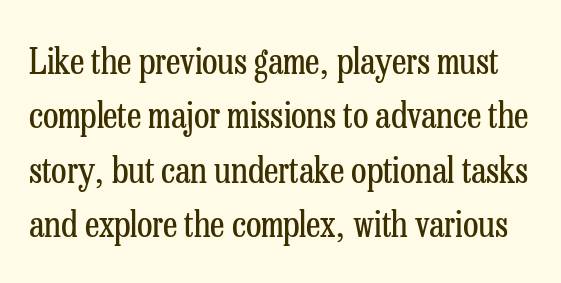
{"serif": "yes", "italic": "no", "bold": "no", "weight": "regular", "width": "condensed", "stroke_contrast": "low", "x_height": "medium", "monospaced": "no", "underline": "no", "line_spacing": "normal", "line_spacing_ratio": 1.51, "letter_spacing": "normal", "letter_spacing_em": 0.0, "glyph_px": 36}
